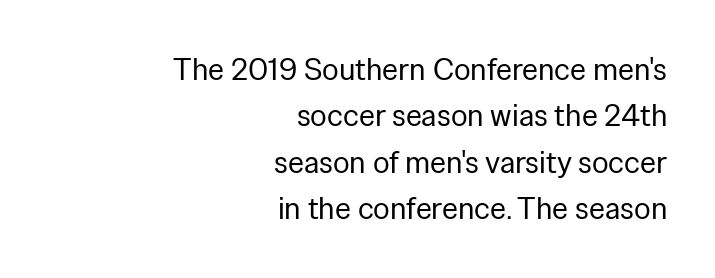
The image shows 31 px regular-weight sans-serif type, upright; set right-aligned, normal line spacing (1.5x), normal letter spacing, not underlined; low stroke contrast and a medium x-height.
